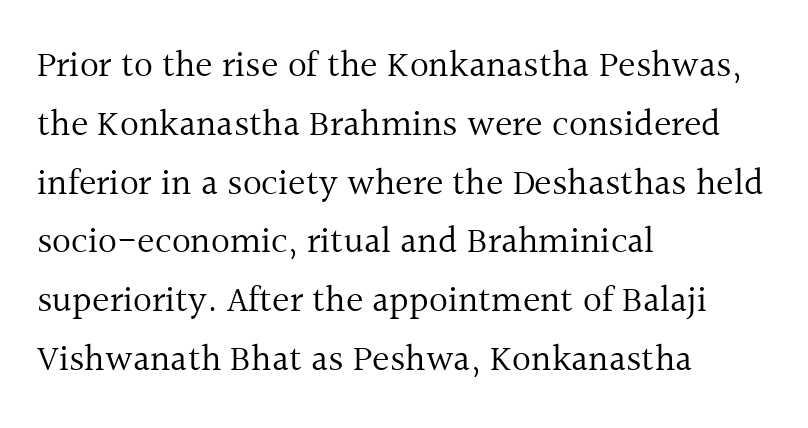
Q: Is the text bold? A: No.
Q: Is the text italic (slanted)? A: No, it is upright.
Q: Is the typeface a serif or a sans-serif typeface? A: Serif.
Q: Is the text underlined? A: No.
Q: How is the paragraph aligned? A: Left-aligned.
Q: Is the spacing between letters normal or unusually wide? A: Normal.
Q: Is the spacing between lines tight, normal or loose? A: Normal.
Q: Width (condensed, normal, or wide)? A: Normal.
Q: x-height? A: Medium.
Q: Monospaced? A: No.
